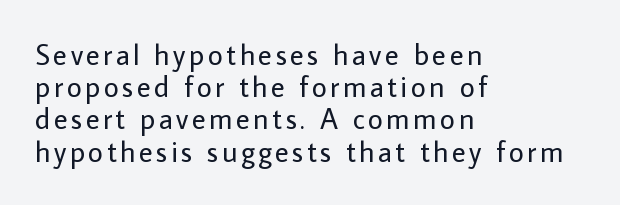
The image shows 29 px regular-weight sans-serif type, upright; set left-aligned, tight line spacing (1.11x), not underlined; low stroke contrast and a medium x-height.
